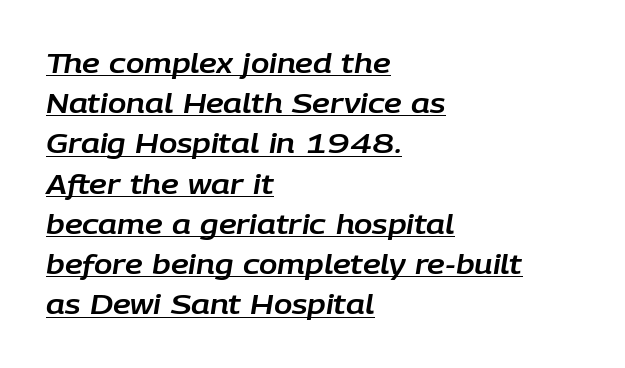
Q: Is the text italic (slanted)? A: Yes, it leans right by about 9 degrees.
Q: Is the text underlined? A: Yes.
Q: How is the paragraph aligned? A: Left-aligned.
Q: Is the spacing between letters normal or unusually wide? A: Normal.
Q: Is the spacing between lines tight, normal or loose? A: Normal.
